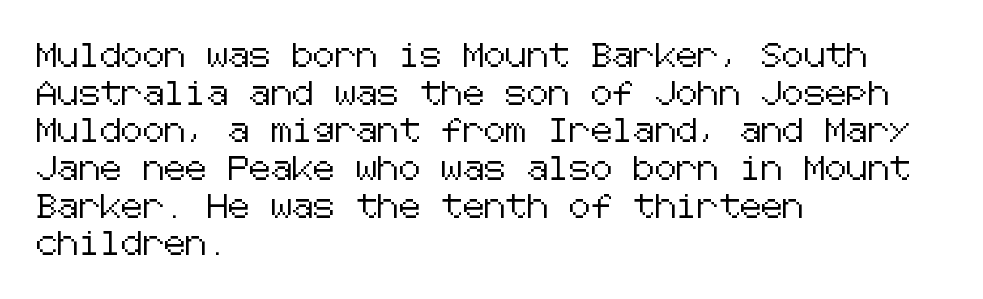
{"italic": "no", "underline": "no", "align": "left", "line_spacing": "normal", "line_spacing_ratio": 1.57, "letter_spacing": "normal", "letter_spacing_em": 0.0, "glyph_px": 24}
